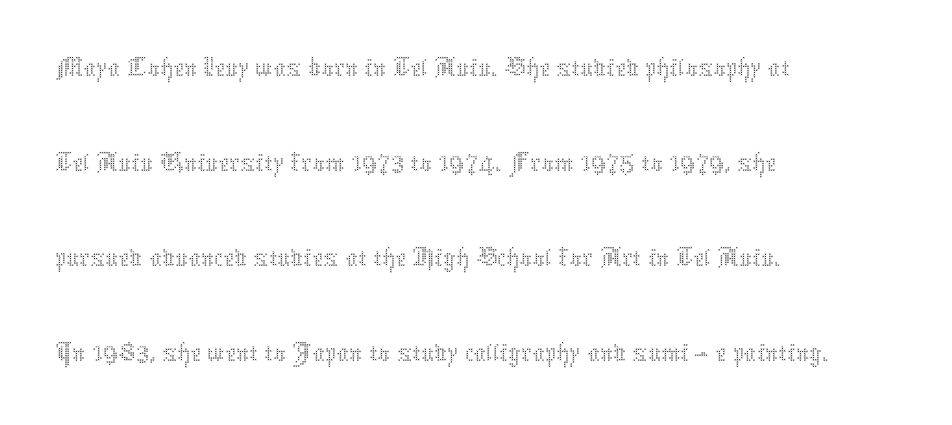
Q: Is the text bold? A: No.
Q: Is the text italic (slanted)? A: No, it is upright.
Q: Is the text underlined? A: No.
Q: How is the paragraph aligned? A: Left-aligned.
Q: Is the spacing between letters normal or unusually wide? A: Normal.
Q: Is the spacing between lines tight, normal or loose? A: Normal.
Q: Width (condensed, normal, or wide)? A: Normal.
Q: Stroke contrast? A: Medium.
Q: x-height? A: Medium.
Q: Monospaced? A: No.
